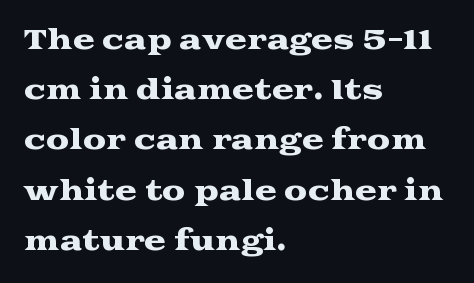
Just letters on the line, the space beneath them empty. A student would call this left alignment; a typographer would say flush left, rag right. The lines are spread far apart with generous leading. Observe the ordinary spacing: letters are neighbours, not strangers. Nope, not italic — everything's standing straight.
